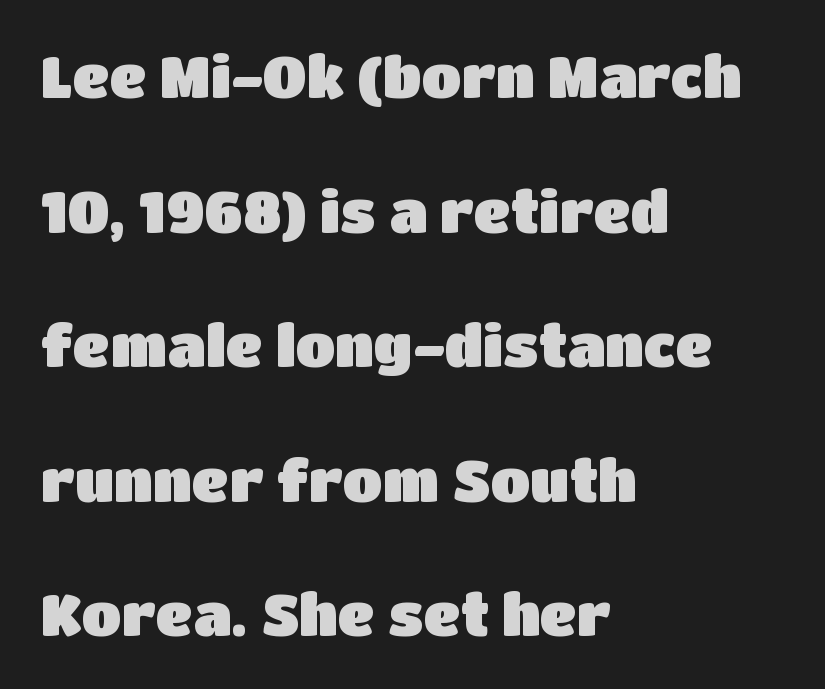
The image shows 58 px sans-serif type, upright; set left-aligned, loose line spacing (2.32x), normal letter spacing, not underlined; low stroke contrast and a large x-height.
